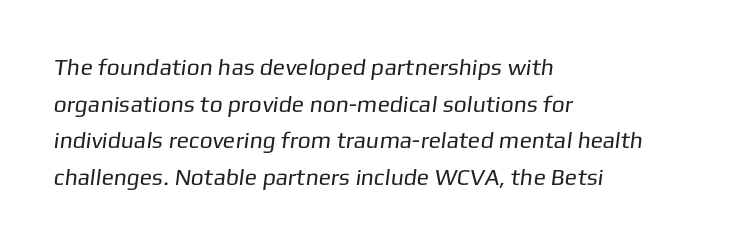
Q: Is the text bold? A: No.
Q: Is the text underlined? A: No.
Q: How is the paragraph aligned? A: Left-aligned.
Q: Is the spacing between letters normal or unusually wide? A: Normal.
Q: Is the spacing between lines tight, normal or loose? A: Normal.
